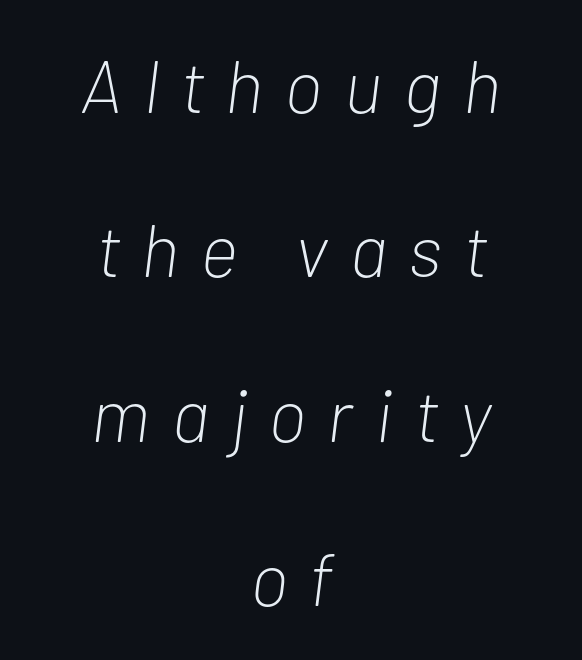
Do the characters align in a grid? No, the font is proportional. Short note: letters widely spaced. Designer's note — italics engaged. Stroke mass is kept to a normal reading level or below. One glance says open: line gaps are wider than usual.
